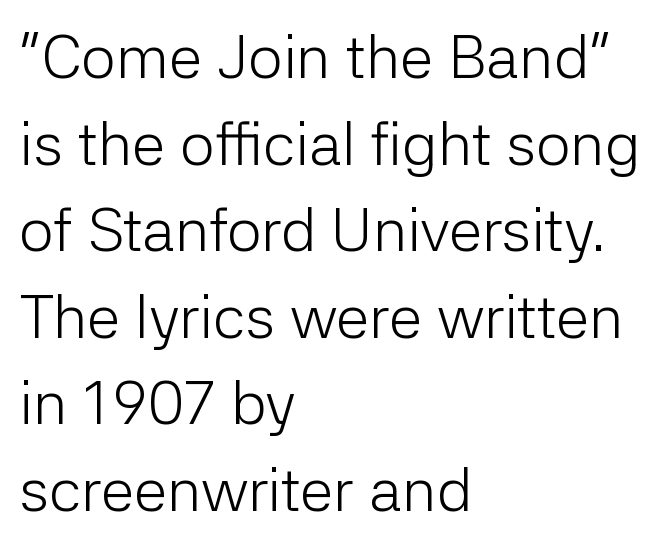
{"serif": "no", "italic": "no", "bold": "no", "weight": "light", "width": "normal", "stroke_contrast": "low", "x_height": "medium", "monospaced": "no", "underline": "no", "align": "left", "line_spacing": "normal", "line_spacing_ratio": 1.42, "letter_spacing": "normal", "letter_spacing_em": 0.0, "glyph_px": 61}
